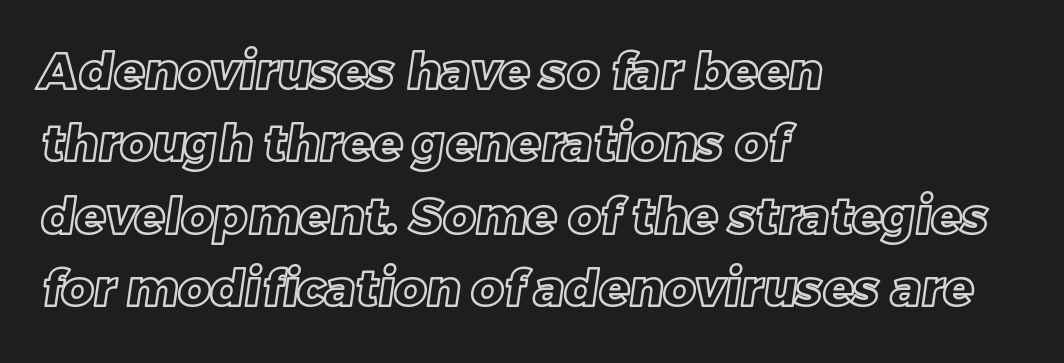
{"width": "normal", "x_height": "large", "monospaced": "no", "underline": "no", "align": "left", "line_spacing": "normal", "line_spacing_ratio": 1.45, "letter_spacing": "normal", "letter_spacing_em": 0.0, "glyph_px": 50}
